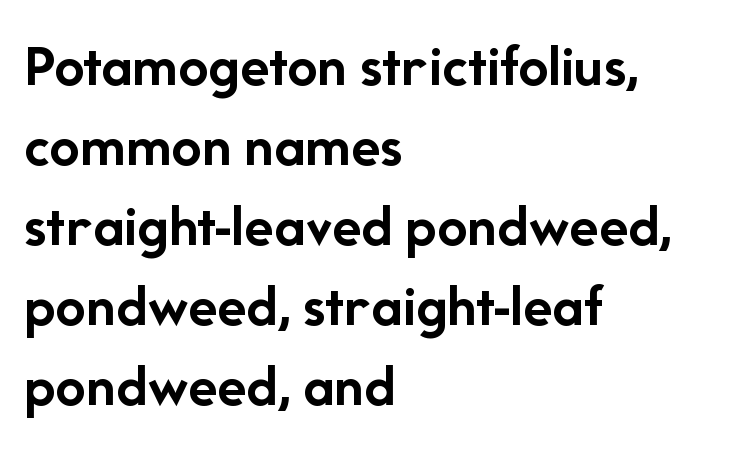
Horizontally, the lines are justified to the leading edge only. What stands out about the letter spacing? Nothing — it is the standard amount. If you measured baseline to baseline, you'd find a middling distance. Vertical strokes here are truly vertical. Proportional: the letters do not fall into vertical columns. This is heavy type, rendered in bold.
